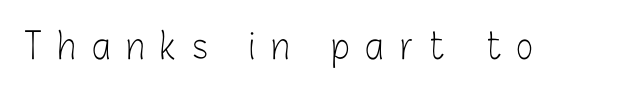
Q: Is the text bold? A: No.
Q: Is the text italic (slanted)? A: No, it is upright.
Q: Is the typeface a serif or a sans-serif typeface? A: Sans-serif.
Q: Is the text underlined? A: No.
Q: Is the spacing between letters normal or unusually wide? A: Unusually wide.
Q: Width (condensed, normal, or wide)? A: Condensed.
Q: Stroke contrast? A: Low.
Q: x-height? A: Medium.
Q: Monospaced? A: No.
